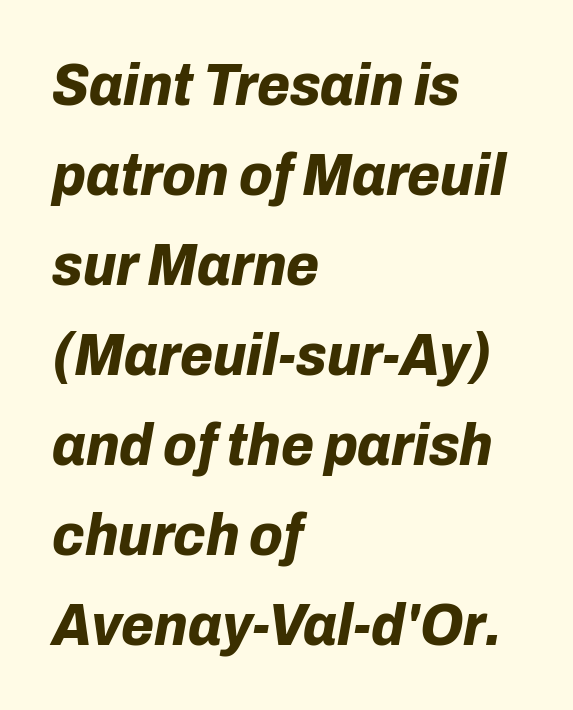
{"italic": "yes", "lean": "right", "slant_degrees": 10, "bold": "yes", "weight": "bold", "width": "normal", "stroke_contrast": "low", "x_height": "medium", "monospaced": "no", "underline": "no", "align": "left", "line_spacing": "normal", "line_spacing_ratio": 1.5, "letter_spacing": "normal", "letter_spacing_em": 0.0, "glyph_px": 60}
